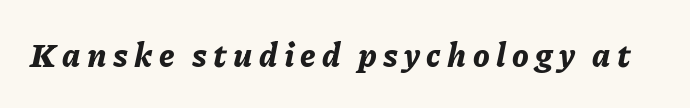
The lettering tilts uniformly, giving the passage an italic look. The letters are bold, with thick, heavy strokes. A typesetter would call this proportional, since set widths differ per character. Only glyphs here, with clear space below each row.
